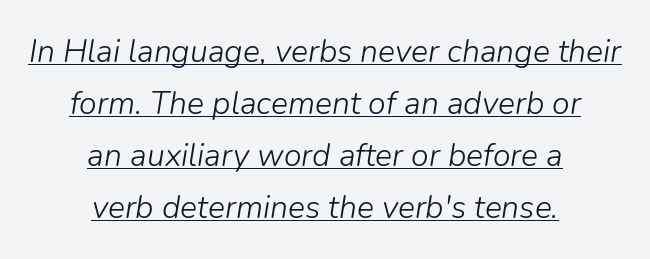
On a weight scale, this lands at 450 or below. Regarding leading, the lines here are spaced in the standard way. These lines keep a tight, regular rhythm from letter to letter. The rendering positions every line midway between the sides.
